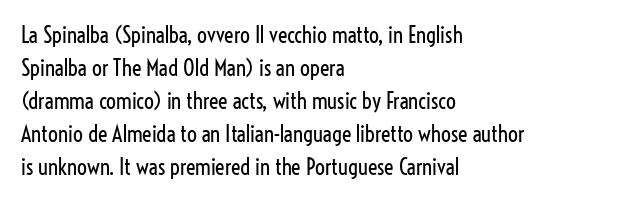
Q: Is the text bold? A: No.
Q: Is the text italic (slanted)? A: No, it is upright.
Q: Is the text underlined? A: No.
Q: How is the paragraph aligned? A: Left-aligned.
Q: Is the spacing between letters normal or unusually wide? A: Normal.
Q: Is the spacing between lines tight, normal or loose? A: Normal.
